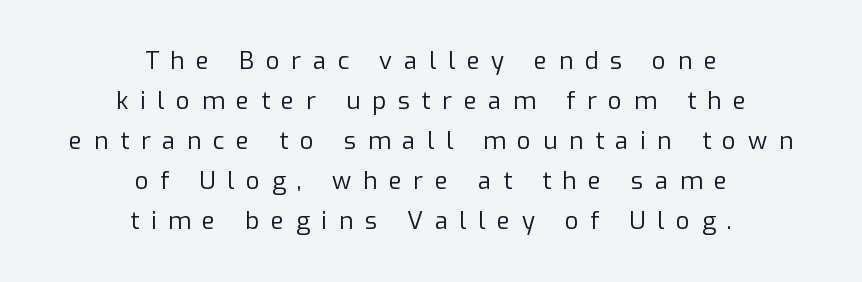
{"italic": "no", "bold": "no", "underline": "no", "align": "center", "line_spacing": "normal", "line_spacing_ratio": 1.67, "letter_spacing": "wide", "letter_spacing_em": 0.49, "glyph_px": 24}
